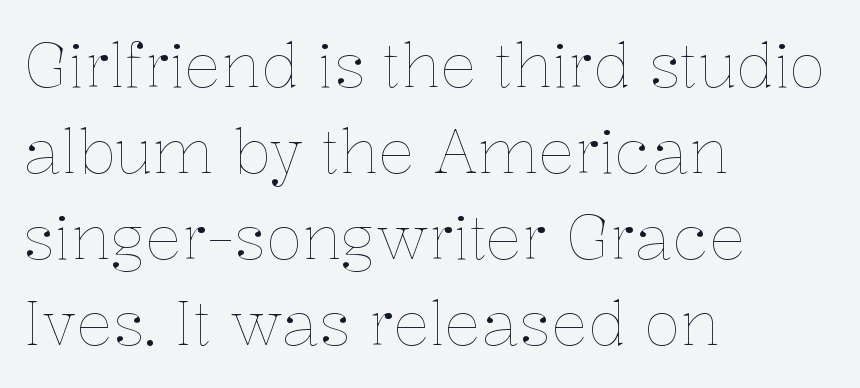
The rendering anchors every line to the left-hand side. Stroke thickness stays within the range of a standard reading face or lighter. This rendering leaves character spacing at its baseline value. A bare baseline throughout the passage.
